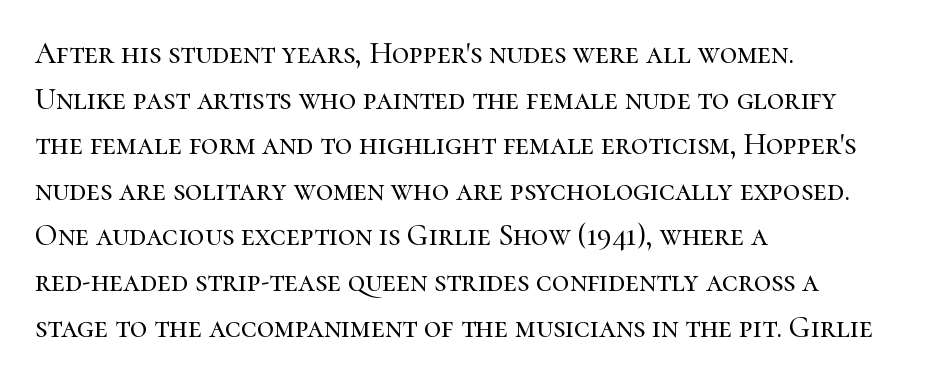
No extra tracking has been applied to these lines. Underlining? Definitely not there. Whoever set this chose a conventional vertical rhythm. Check where the strokes stop: tiny serifs finish them off.
